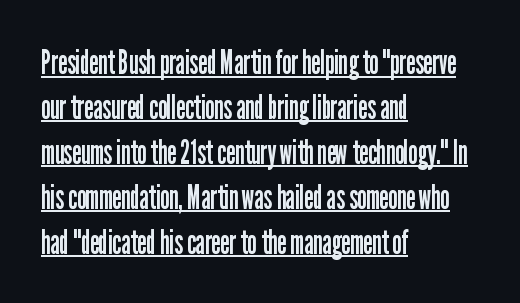
The image shows 34 px regular-weight, condensed sans-serif type, upright; set left-aligned, normal line spacing (1.32x), normal letter spacing, underlined; low stroke contrast and a medium x-height.
